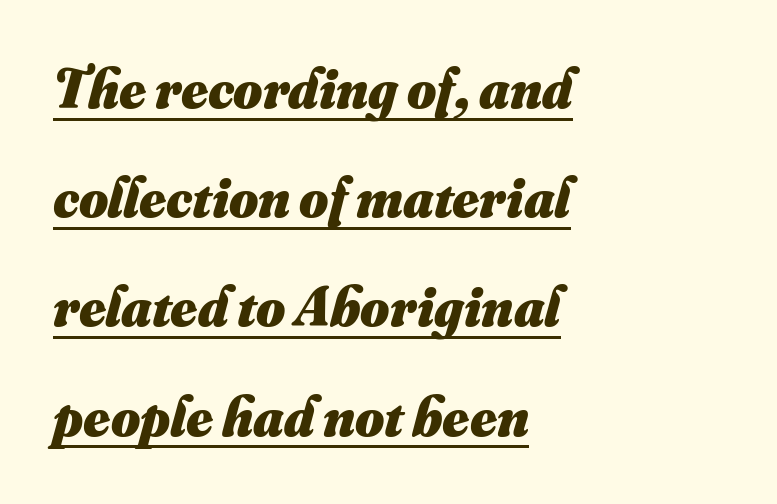
Q: Is the text bold? A: Yes.
Q: Is the text underlined? A: Yes.
Q: How is the paragraph aligned? A: Left-aligned.
Q: Is the spacing between letters normal or unusually wide? A: Normal.
Q: Is the spacing between lines tight, normal or loose? A: Loose.
Q: Width (condensed, normal, or wide)? A: Normal.
Q: Stroke contrast? A: Medium.
Q: x-height? A: Small.
Q: Monospaced? A: No.
